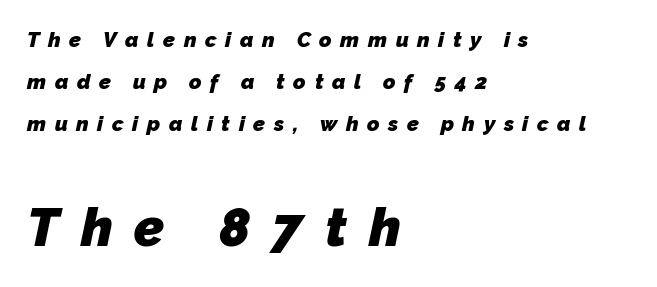
{"serif": "no", "bold": "yes", "weight": "heavy", "width": "normal", "stroke_contrast": "low", "x_height": "medium", "monospaced": "no", "underline": "no", "align": "left", "line_spacing": "loose", "line_spacing_ratio": 2.01, "letter_spacing": "wide", "letter_spacing_em": 0.41, "larger_block": "second", "size_ratio": 2.52, "glyph_px": 53}
